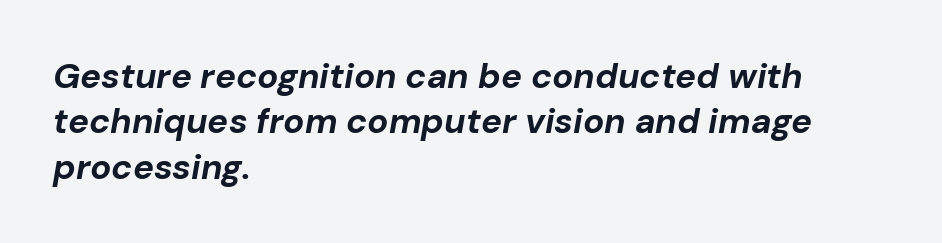
Every character sits at an angle, as italics do. Tracking value appears to be zero — textbook default spacing. Descender tails drop into unmarked territory. Strokes here are thick enough to call this a true bold.
